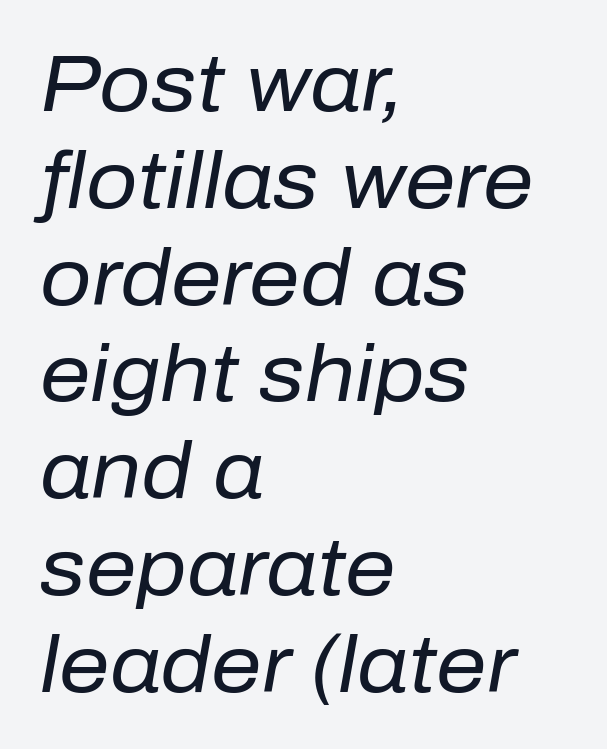
Q: Is the text bold? A: No.
Q: Is the text italic (slanted)? A: Yes, it leans right by about 10 degrees.
Q: Is the text underlined? A: No.
Q: How is the paragraph aligned? A: Left-aligned.
Q: Is the spacing between letters normal or unusually wide? A: Normal.
Q: Width (condensed, normal, or wide)? A: Normal.
Q: Stroke contrast? A: Low.
Q: x-height? A: Medium.
Q: Monospaced? A: No.
